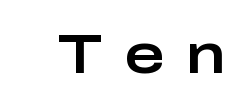
Q: Is the text italic (slanted)? A: No, it is upright.
Q: Is the typeface a serif or a sans-serif typeface? A: Sans-serif.
Q: Is the text underlined? A: No.
Q: Is the spacing between letters normal or unusually wide? A: Unusually wide.
Q: Width (condensed, normal, or wide)? A: Wide.
Q: Stroke contrast? A: Low.
Q: x-height? A: Medium.
Q: Monospaced? A: No.
